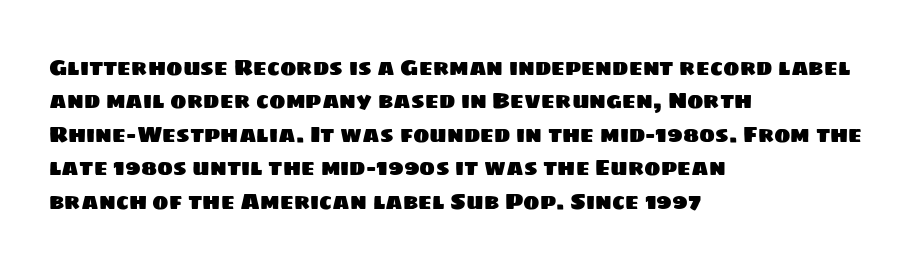
The image shows 22 px text type; set left-aligned, normal line spacing (1.52x), normal letter spacing, not underlined.
